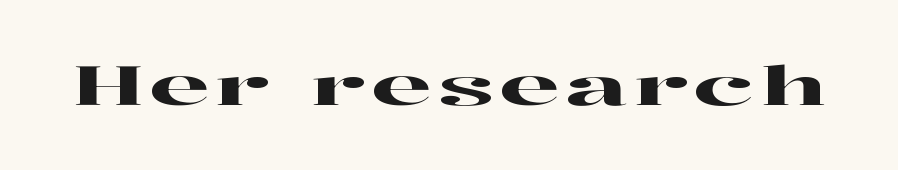
Examine the stroke ends and you'll spot serifs. Nope, not italic — everything's standing straight. Underlining? Definitely not there. This sample has the flowing, uneven cadence of proportional lettering.
